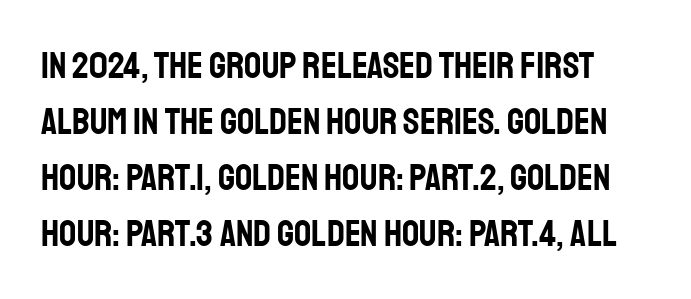
{"serif": "no", "italic": "no", "width": "condensed", "stroke_contrast": "low", "x_height": "large", "monospaced": "no", "underline": "no", "line_spacing": "normal", "line_spacing_ratio": 1.47, "letter_spacing": "normal", "letter_spacing_em": 0.0, "glyph_px": 38}
